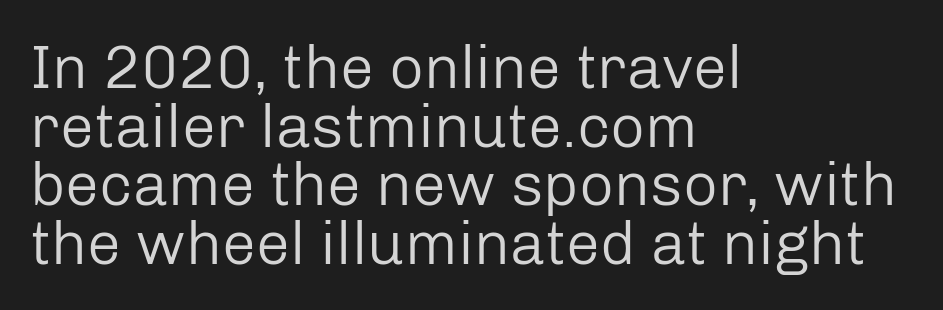
Vertical stems look standard width or narrower in stroke. Compared with typical paragraphs, the rows here are closer together. Quick note: not italic, upright. A bare baseline throughout the passage. These lines stack with their left ends in a neat column.
